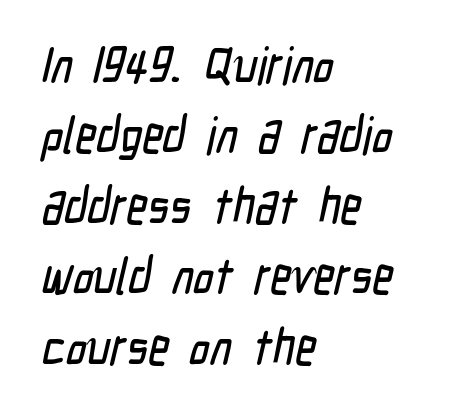
{"serif": "no", "width": "condensed", "stroke_contrast": "low", "x_height": "medium", "monospaced": "no", "underline": "no", "align": "left", "line_spacing": "normal", "line_spacing_ratio": 1.38, "letter_spacing": "normal", "letter_spacing_em": 0.0, "glyph_px": 51}
